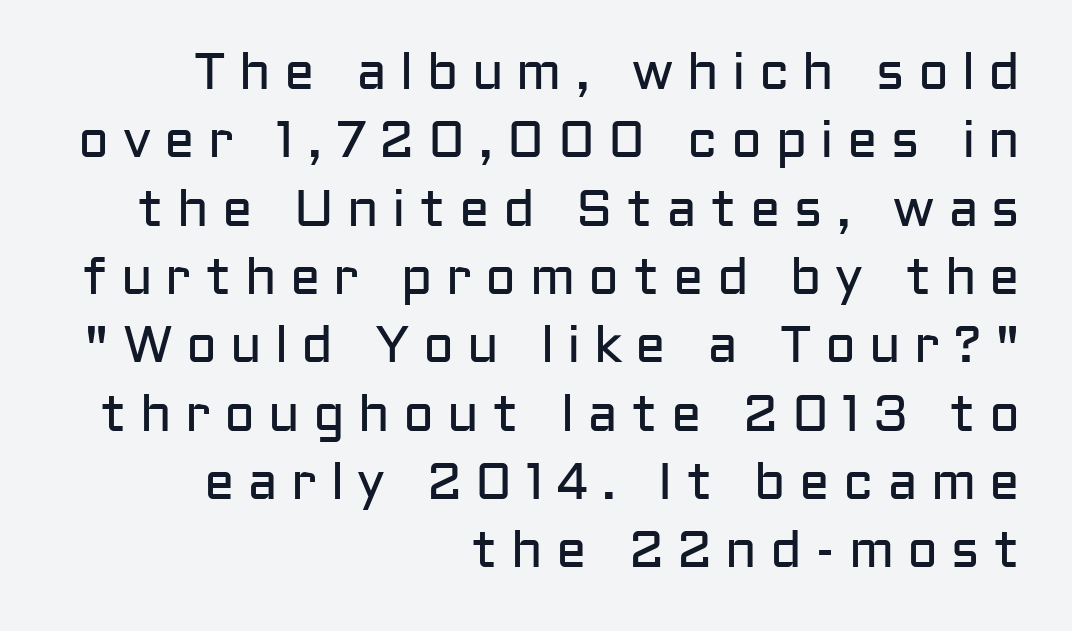
The image shows 51 px regular-weight sans-serif type, upright; set right-aligned, normal line spacing (1.34x), unusually wide letter spacing (+0.26 em), not underlined; low stroke contrast and a medium x-height.
